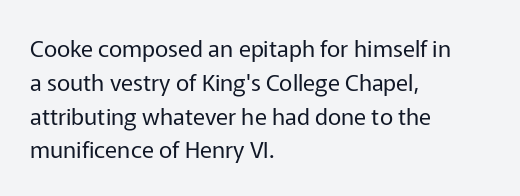
The image shows 23 px text type, upright; set left-aligned, normal line spacing (1.47x), normal letter spacing, not underlined.
